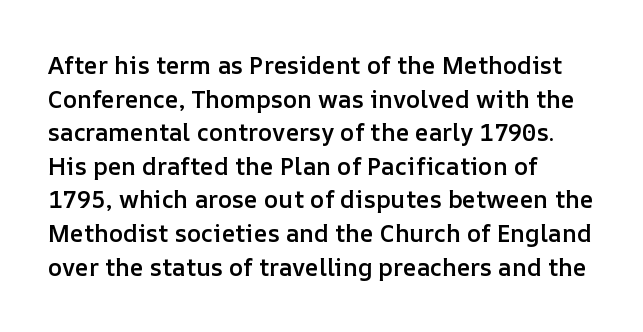
{"italic": "no", "bold": "semi", "underline": "no", "align": "left", "line_spacing": "normal", "line_spacing_ratio": 1.4, "letter_spacing": "normal", "letter_spacing_em": 0.0, "glyph_px": 24}
